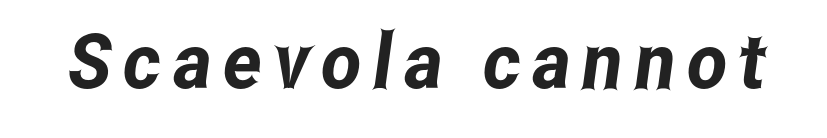
Underline: absent. I'd call this a sans setting — the letters go barefoot. Here the designer chose a conventional face with non-uniform glyph widths.
